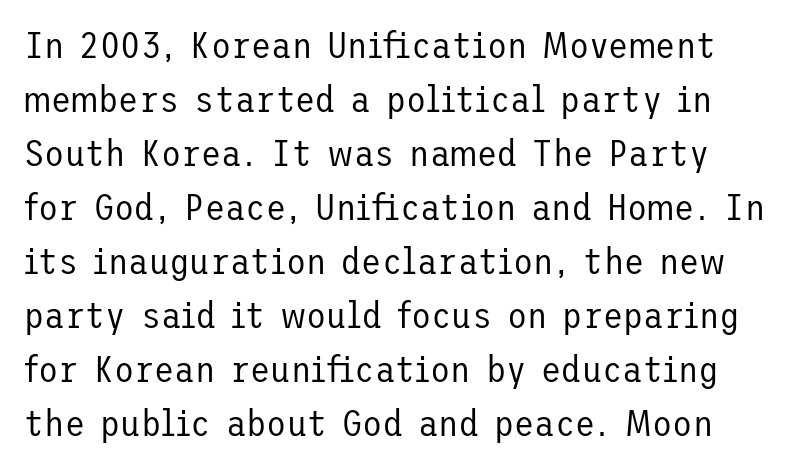
The weight would be labelled regular, book, light, or lighter still. When letters stand straight like this, we call the style roman or upright. Each row of text sits above clean, open space. Compared with typical body copy, the letter spacing here is the same. The text was rendered using a sans face with plain stroke endings. Leading: standard.
